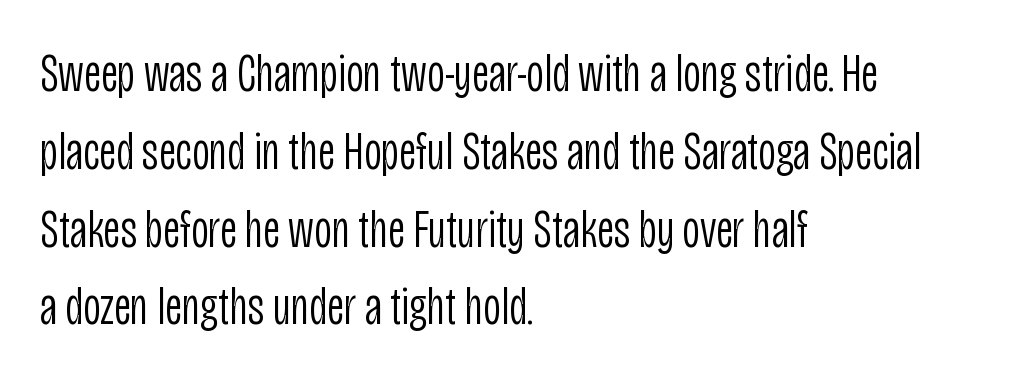
Q: Is the text bold? A: No.
Q: Is the text italic (slanted)? A: No, it is upright.
Q: Is the typeface a serif or a sans-serif typeface? A: Sans-serif.
Q: Is the text underlined? A: No.
Q: How is the paragraph aligned? A: Left-aligned.
Q: Is the spacing between letters normal or unusually wide? A: Normal.
Q: Is the spacing between lines tight, normal or loose? A: Normal.
Q: Width (condensed, normal, or wide)? A: Condensed.
Q: Stroke contrast? A: Low.
Q: x-height? A: Large.
Q: Monospaced? A: No.
